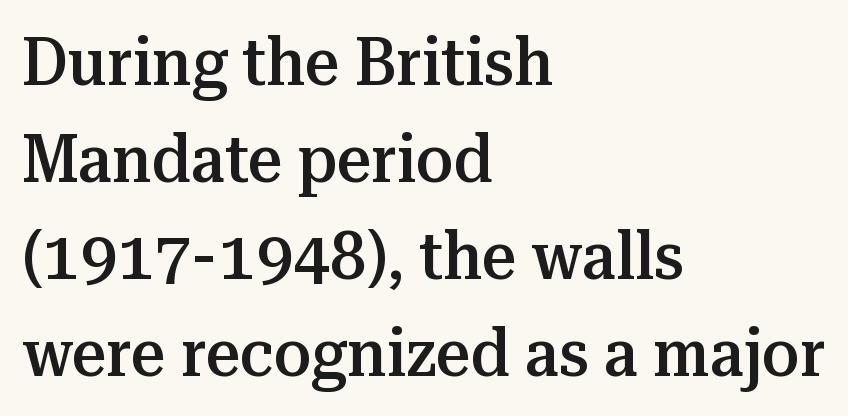
{"serif": "yes", "italic": "no", "bold": "semi", "weight": "semibold", "width": "normal", "stroke_contrast": "medium", "x_height": "medium", "monospaced": "no", "underline": "no", "align": "left", "line_spacing": "normal", "line_spacing_ratio": 1.45, "letter_spacing": "normal", "letter_spacing_em": 0.0, "glyph_px": 67}
